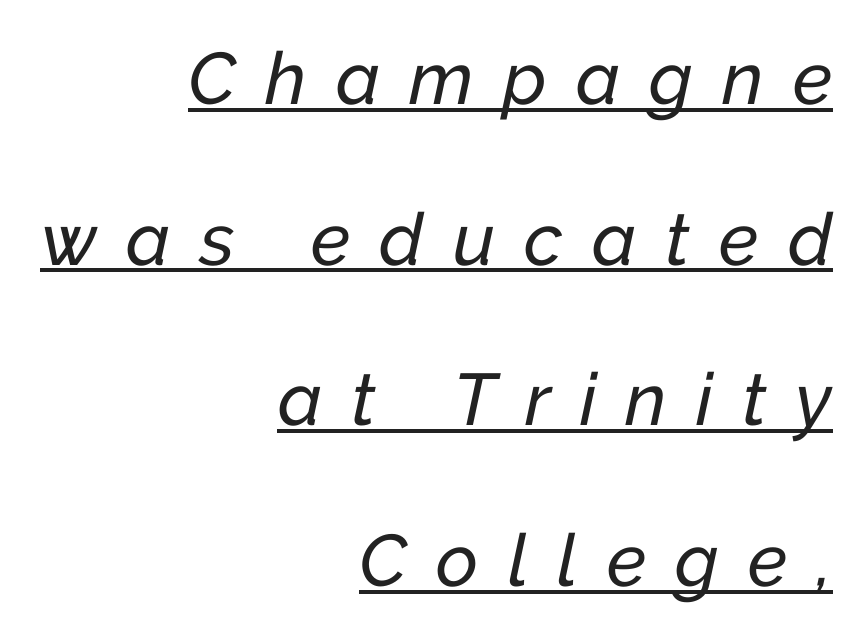
Looking at the ascenders, they clearly lean. These lines are rendered in a variable-pitch font. Compared with a flush-left layout, this one pins lines to the opposite, right side. What's the leading like? Stretched, with rows far apart. The rendered words wear a rule along their underside.
